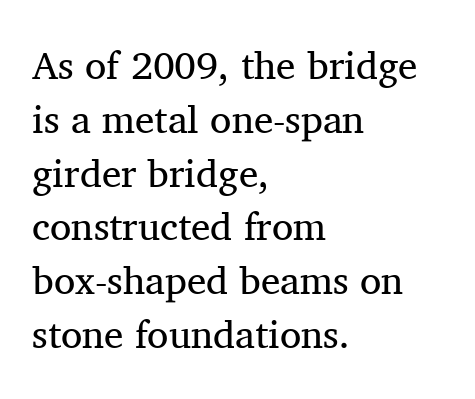
The image shows 39 px regular-weight serif type, upright; set left-aligned, normal line spacing (1.38x), normal letter spacing, not underlined; medium stroke contrast and a medium x-height.
